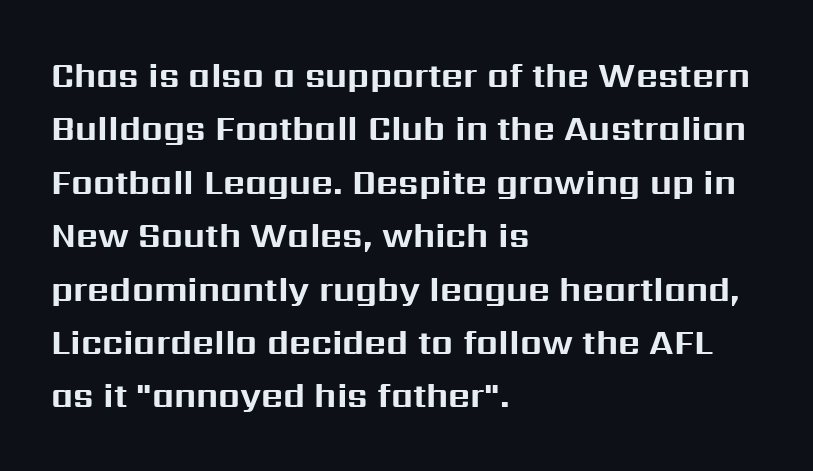
Q: Is the text bold? A: Yes.
Q: Is the text italic (slanted)? A: No, it is upright.
Q: Is the typeface a serif or a sans-serif typeface? A: Sans-serif.
Q: Is the text underlined? A: No.
Q: How is the paragraph aligned? A: Left-aligned.
Q: Is the spacing between letters normal or unusually wide? A: Normal.
Q: Is the spacing between lines tight, normal or loose? A: Normal.
Q: Width (condensed, normal, or wide)? A: Normal.
Q: Stroke contrast? A: Medium.
Q: x-height? A: Medium.
Q: Monospaced? A: No.
